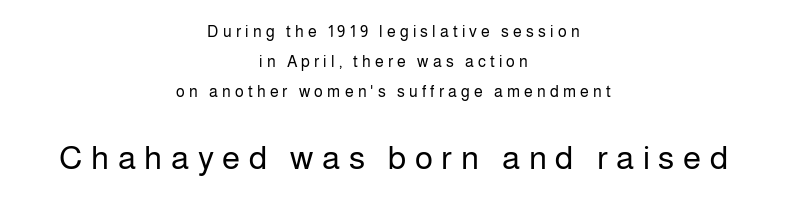
The image shows 33 px regular-weight sans-serif type, upright; set centered, line spacing 1.89x, unusually wide letter spacing (+0.26 em), not underlined; the second (bottom) block is 2.06x larger; low stroke contrast and a medium x-height.
